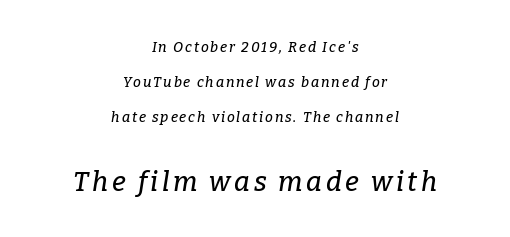
Q: Is the text italic (slanted)? A: Yes, it leans right by about 9 degrees.
Q: Is the text underlined? A: No.
Q: How is the paragraph aligned? A: Centered.
Q: Is the spacing between lines tight, normal or loose? A: Loose.
Q: Which block of text is set in a larger size, the first (top) or the second (bottom)? A: The second (bottom) one.
